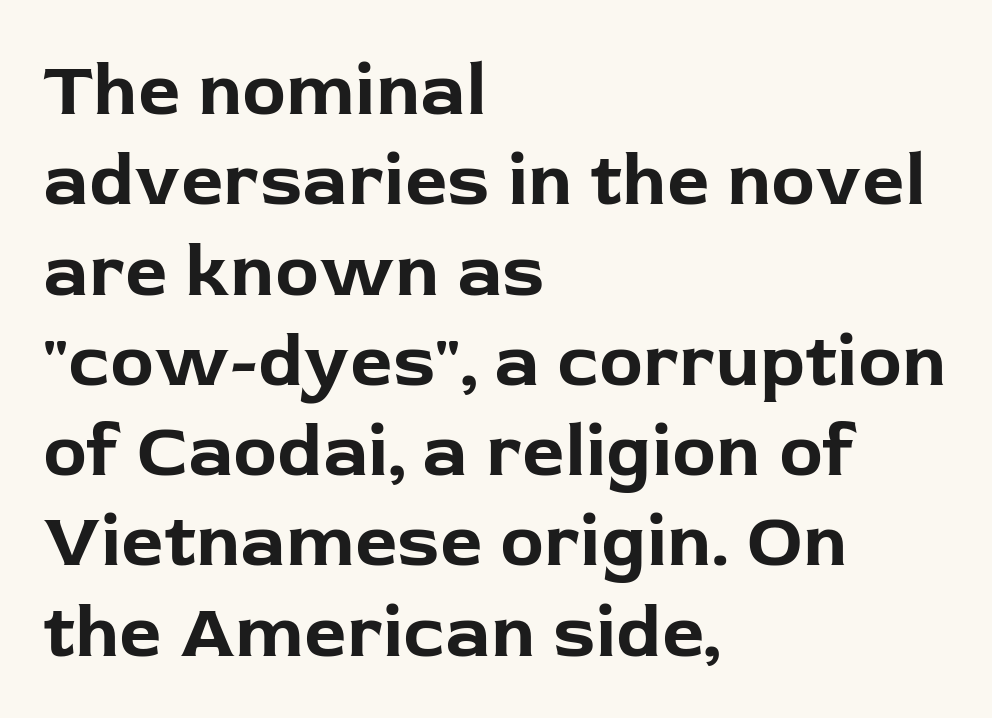
The image shows 74 px bold sans-serif type, upright; set left-aligned, line spacing 1.22x, normal letter spacing, not underlined; low stroke contrast and a medium x-height.
